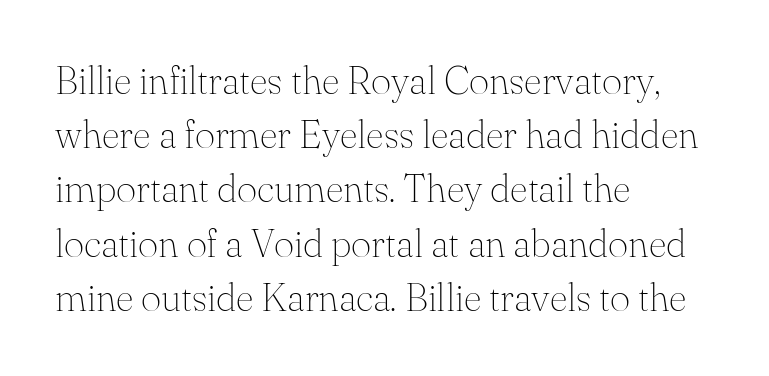
The image shows 39 px thin serif type, upright; set left-aligned, normal line spacing (1.39x), normal letter spacing, not underlined; medium stroke contrast and a small x-height.
